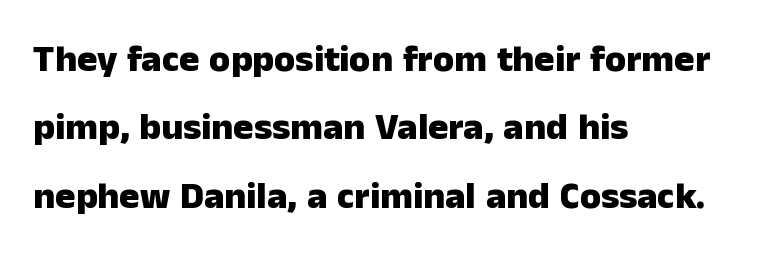
Q: Is the text bold? A: Yes.
Q: Is the text italic (slanted)? A: No, it is upright.
Q: Is the typeface a serif or a sans-serif typeface? A: Sans-serif.
Q: Is the text underlined? A: No.
Q: How is the paragraph aligned? A: Left-aligned.
Q: Is the spacing between letters normal or unusually wide? A: Normal.
Q: Width (condensed, normal, or wide)? A: Normal.
Q: Stroke contrast? A: Low.
Q: x-height? A: Medium.
Q: Monospaced? A: No.
